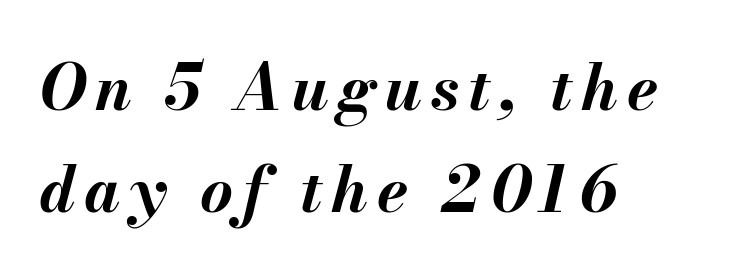
Proportional: the letters do not fall into vertical columns. A normal amount of white space separates one row of letters from the next. Honestly, there is no underline to notice here at all. Does the copy run flush right? No — it runs flush left. Emphasis by weight is at full strength: bold.
